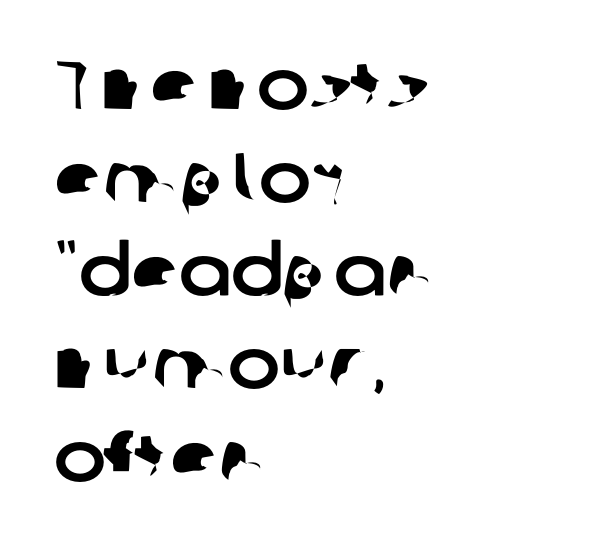
Q: Is the typeface a serif or a sans-serif typeface? A: Sans-serif.
Q: Is the text underlined? A: No.
Q: How is the paragraph aligned? A: Left-aligned.
Q: Is the spacing between letters normal or unusually wide? A: Normal.
Q: Is the spacing between lines tight, normal or loose? A: Normal.
Q: Width (condensed, normal, or wide)? A: Normal.
Q: Stroke contrast? A: Low.
Q: x-height? A: Medium.
Q: Monospaced? A: No.
